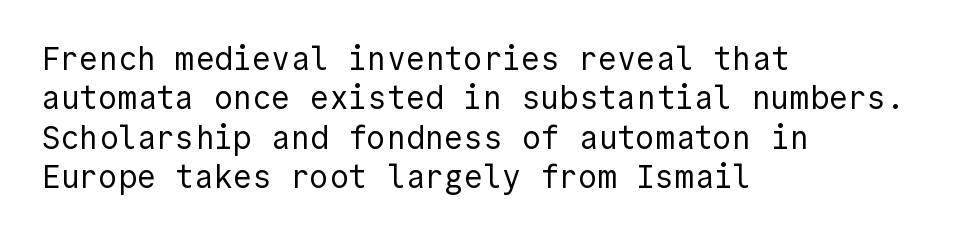
Letter spacing: default. The font's upright variant was chosen for this text. Only glyphs here, with clear space below each row. Compared with a typical body face, this is equally light or lighter still.
